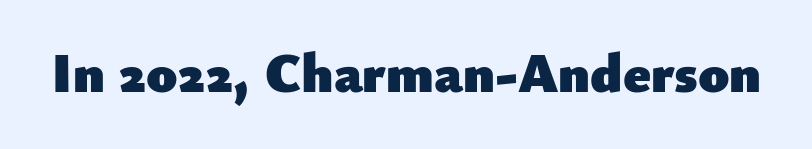
The image shows 56 px heavy sans-serif type, upright; set normal letter spacing, not underlined; low stroke contrast and a small x-height.
